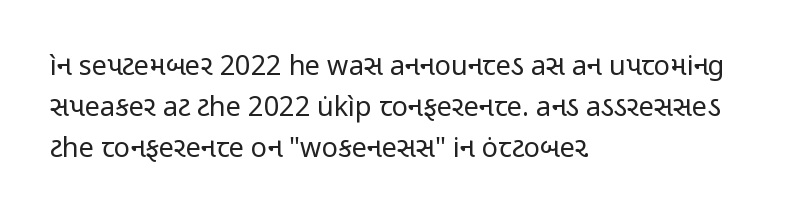
{"italic": "no", "bold": "no", "underline": "no", "align": "left", "line_spacing": "normal", "line_spacing_ratio": 1.52, "letter_spacing": "normal", "letter_spacing_em": 0.0, "glyph_px": 27}
